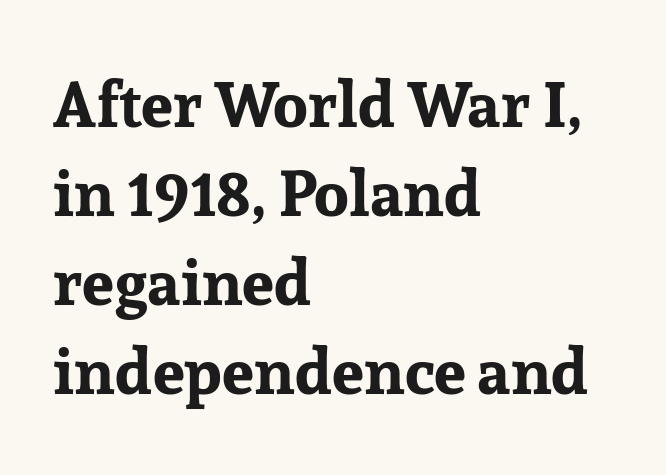
{"serif": "yes", "italic": "no", "bold": "yes", "weight": "bold", "width": "normal", "stroke_contrast": "low", "x_height": "medium", "monospaced": "no", "underline": "no", "align": "left", "line_spacing": "normal", "line_spacing_ratio": 1.39, "letter_spacing": "normal", "letter_spacing_em": 0.0, "glyph_px": 64}
